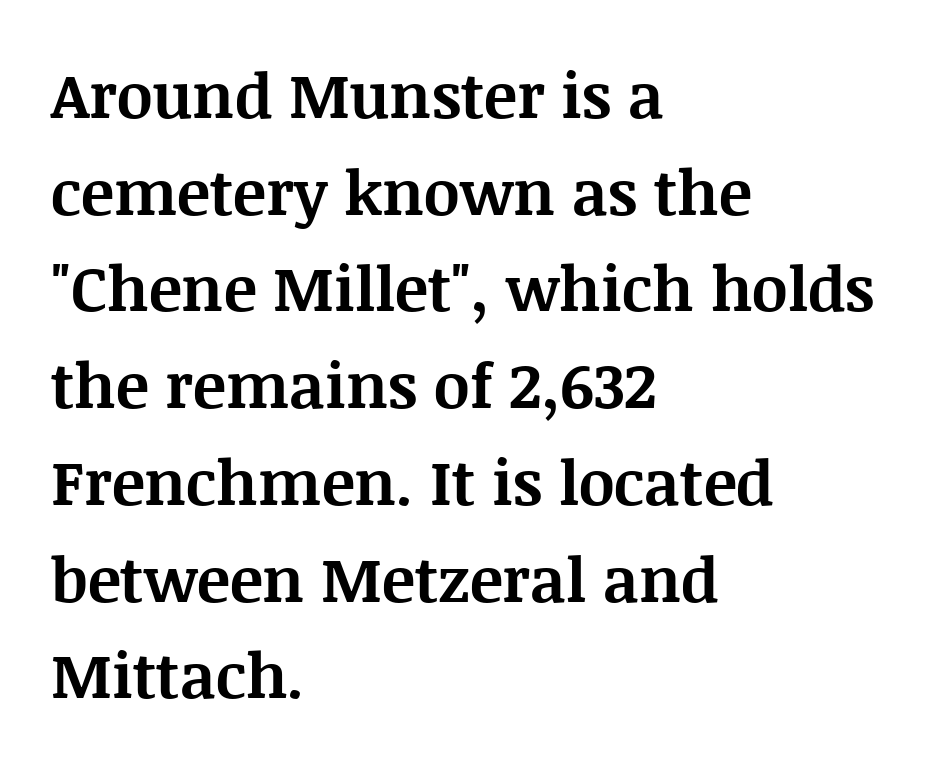
Has an underline been added? It has not. Heavy-handed strokes throughout: this text is bold. Evenly set lines give the paragraph a standard silhouette. The axis of the letterforms is exactly vertical. Are there feet on the stems? There are — it's a serif. A typesetter would call this zero additional tracking.
